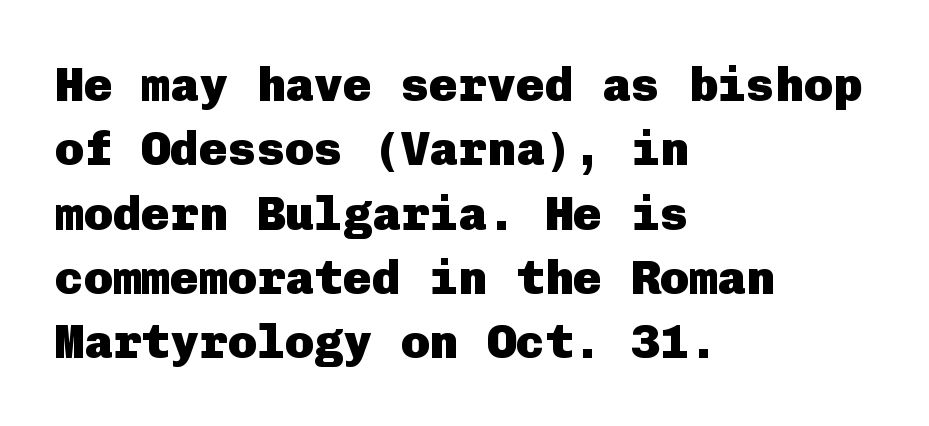
Pretty heavy lettering here — definitely bold. Layout note: lines flush left. The zone under the glyphs is completely vacant. Regarding leading, the lines here are spaced in the standard way. Letterform terminals end flat and unadorned throughout the passage. These lines were composed using upright roman letters.
